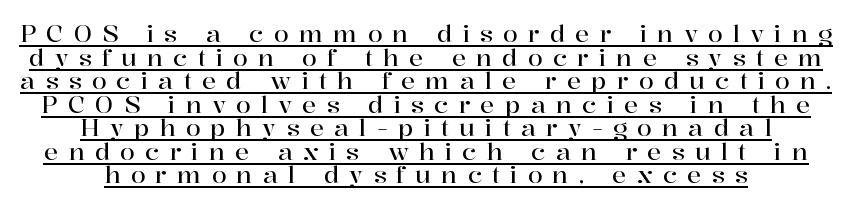
Vertically, the passage feels compressed, each row crowding the next. Posture: straight, roman, zero tilt. Substantial extra tracking has been applied to these lines. Underlining? Definitely there. One-word summary of the alignment: center.
